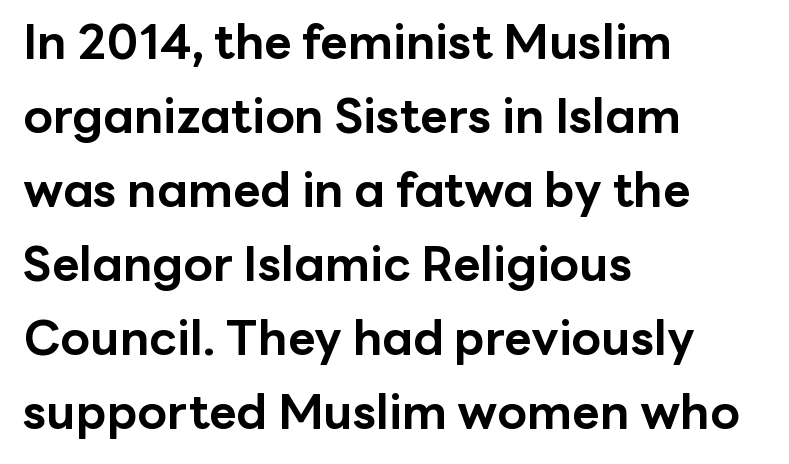
Q: Is the text bold? A: Yes.
Q: Is the text italic (slanted)? A: No, it is upright.
Q: Is the typeface a serif or a sans-serif typeface? A: Sans-serif.
Q: Is the text underlined? A: No.
Q: How is the paragraph aligned? A: Left-aligned.
Q: Is the spacing between letters normal or unusually wide? A: Normal.
Q: Is the spacing between lines tight, normal or loose? A: Normal.
Q: Width (condensed, normal, or wide)? A: Normal.
Q: Stroke contrast? A: Low.
Q: x-height? A: Medium.
Q: Monospaced? A: No.
